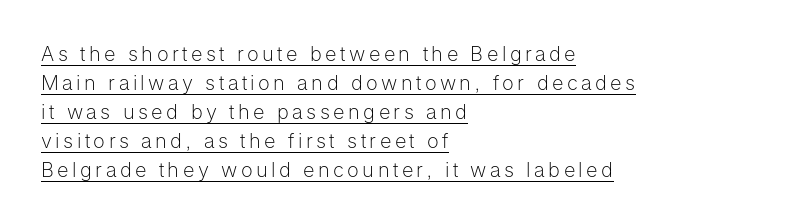
Q: Is the text bold? A: No.
Q: Is the text italic (slanted)? A: No, it is upright.
Q: Is the text underlined? A: Yes.
Q: How is the paragraph aligned? A: Left-aligned.
Q: Is the spacing between lines tight, normal or loose? A: Normal.
